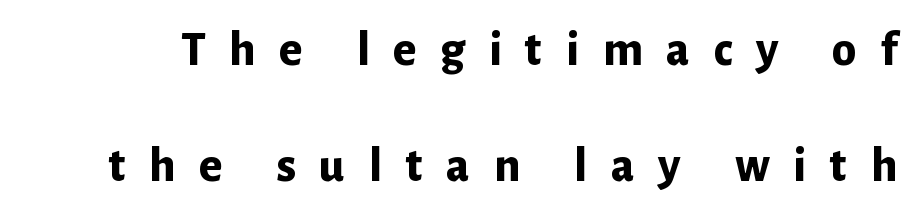
The image shows 49 px bold sans-serif type, upright; set loose line spacing (2.37x), unusually wide letter spacing (+0.48 em), not underlined; low stroke contrast and a medium x-height.
